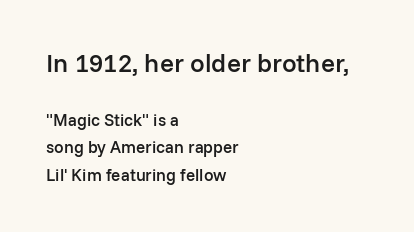
{"italic": "no", "bold": "semi", "underline": "no", "align": "left", "line_spacing": "normal", "line_spacing_ratio": 1.62, "letter_spacing": "normal", "letter_spacing_em": 0.0, "larger_block": "first", "size_ratio": 1.53, "glyph_px": 26}
